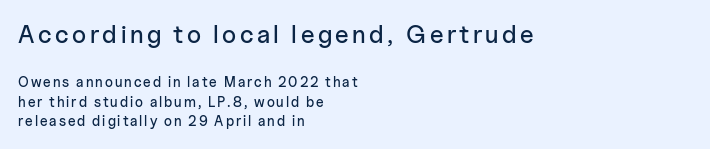
The image shows 25 px text type, upright; set left-aligned, normal line spacing (1.4x), not underlined; the first (top) block is 1.79x larger.
